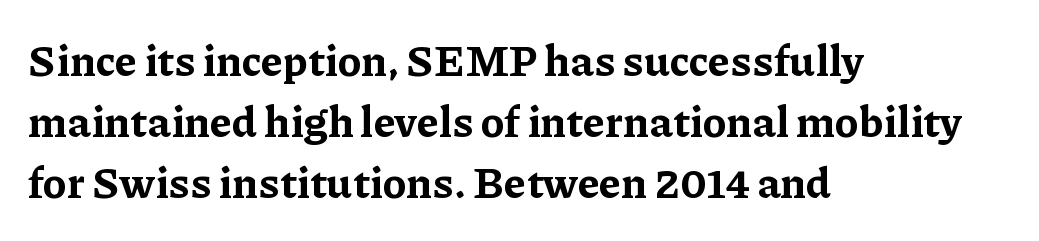
The image shows 43 px bold serif type, upright; set left-aligned, normal line spacing (1.42x), normal letter spacing, not underlined; low stroke contrast and a medium x-height.
